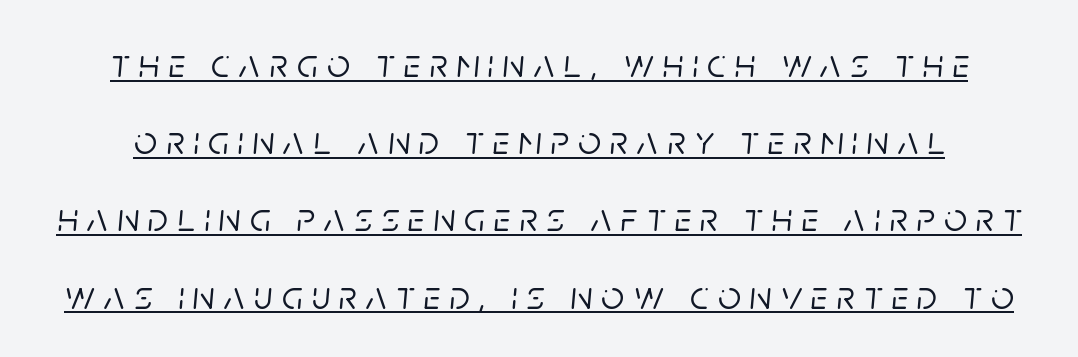
{"italic": "yes", "lean": "right", "slant_degrees": 5, "width": "normal", "stroke_contrast": "low", "x_height": "large", "monospaced": "no", "underline": "yes", "line_spacing": "loose", "line_spacing_ratio": 1.93, "letter_spacing": "wide", "letter_spacing_em": 0.23, "glyph_px": 40}
